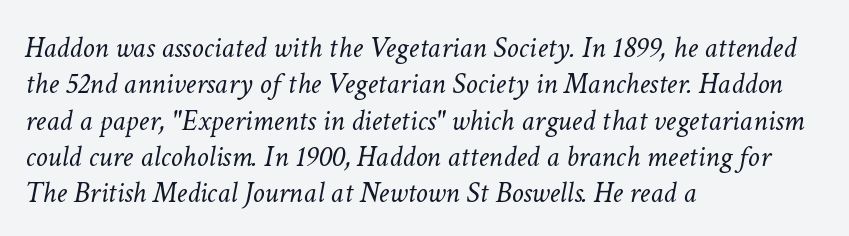
The image shows 30 px light type, italic (leaning right); set left-aligned, line spacing 1.21x, normal letter spacing, not underlined; low stroke contrast and a medium x-height.
